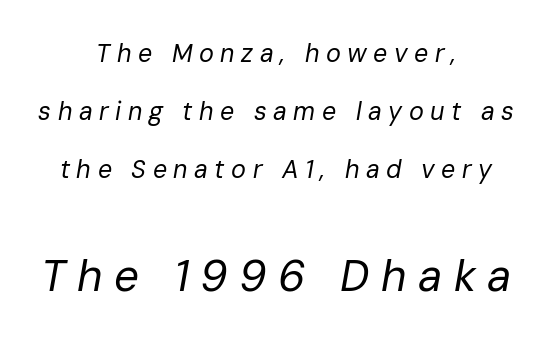
{"italic": "yes", "lean": "right", "slant_degrees": 10, "bold": "no", "weight": "regular", "width": "normal", "stroke_contrast": "low", "x_height": "medium", "monospaced": "no", "underline": "no", "align": "center", "line_spacing": "loose", "line_spacing_ratio": 2.33, "letter_spacing": "wide", "letter_spacing_em": 0.26, "larger_block": "second", "size_ratio": 1.76, "glyph_px": 44}
